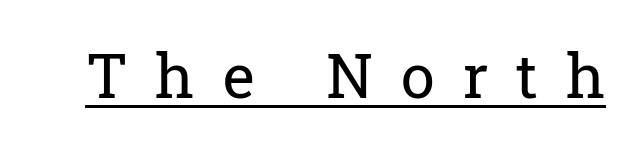
Q: Is the text bold? A: No.
Q: Is the text italic (slanted)? A: No, it is upright.
Q: Is the typeface a serif or a sans-serif typeface? A: Serif.
Q: Is the text underlined? A: Yes.
Q: Is the spacing between letters normal or unusually wide? A: Unusually wide.
Q: Width (condensed, normal, or wide)? A: Normal.
Q: Stroke contrast? A: Low.
Q: x-height? A: Medium.
Q: Monospaced? A: No.
